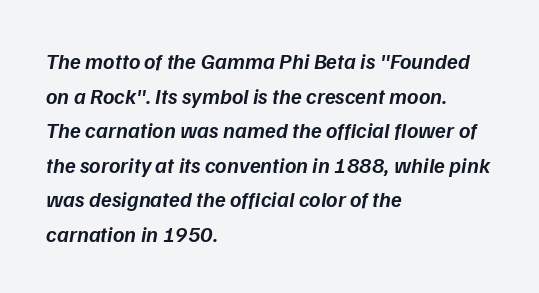
Q: Is the text bold? A: Semi-bold.
Q: Is the text italic (slanted)? A: Yes, it leans right by about 9 degrees.
Q: Is the text underlined? A: No.
Q: How is the paragraph aligned? A: Left-aligned.
Q: Is the spacing between letters normal or unusually wide? A: Normal.
Q: Is the spacing between lines tight, normal or loose? A: Normal.
